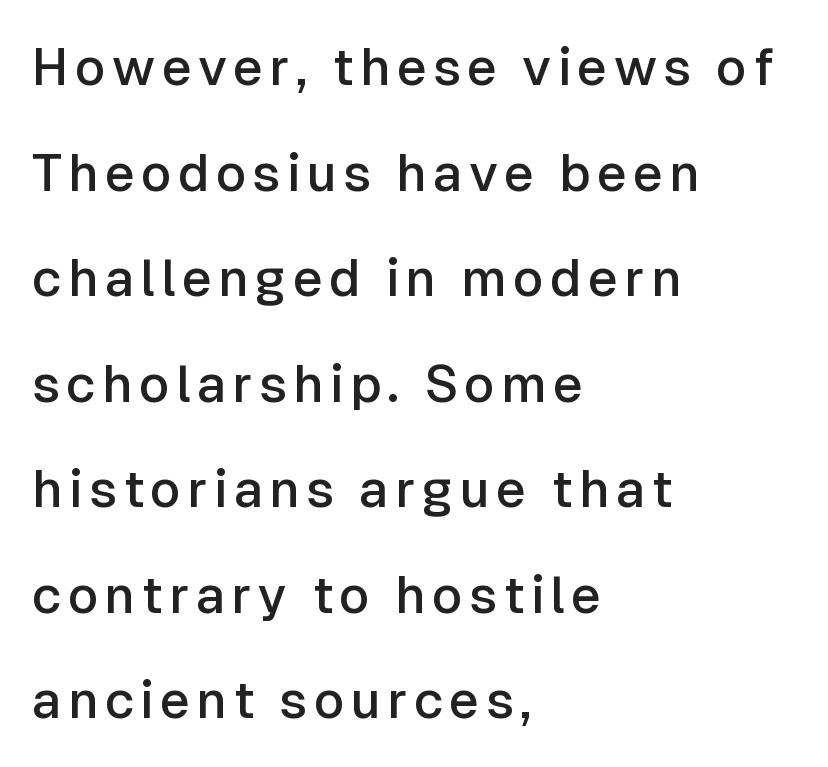
{"serif": "no", "italic": "no", "bold": "semi", "weight": "semibold", "width": "normal", "stroke_contrast": "low", "x_height": "medium", "monospaced": "no", "underline": "no", "align": "left", "line_spacing": "loose", "line_spacing_ratio": 2.03, "glyph_px": 52}
